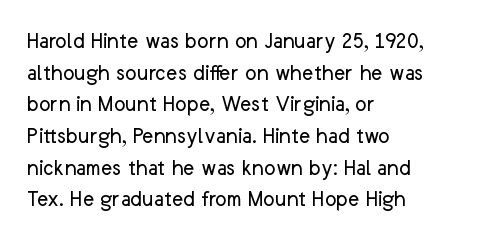
The image shows 24 px text type, upright; set left-aligned, normal line spacing (1.32x), normal letter spacing, not underlined.
